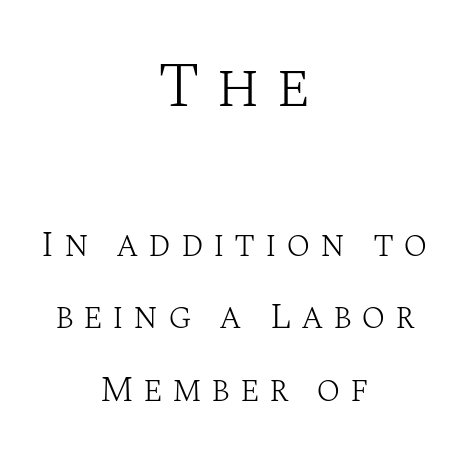
The image shows 63 px light serif type, upright; set centered, loose line spacing (2.02x), unusually wide letter spacing (+0.26 em), not underlined; the first (top) block is 1.75x larger; medium stroke contrast and a large x-height.
